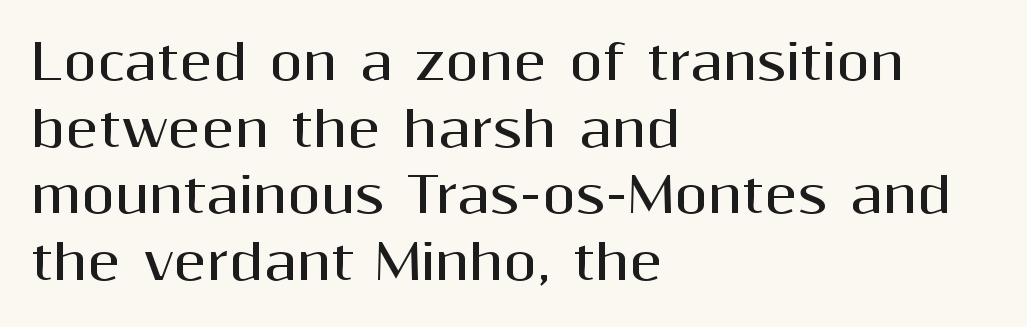
{"serif": "no", "italic": "no", "bold": "yes", "weight": "bold", "width": "normal", "stroke_contrast": "medium", "x_height": "medium", "monospaced": "no", "underline": "no", "align": "left", "line_spacing": "normal", "line_spacing_ratio": 1.39, "letter_spacing": "normal", "letter_spacing_em": 0.0, "glyph_px": 48}
